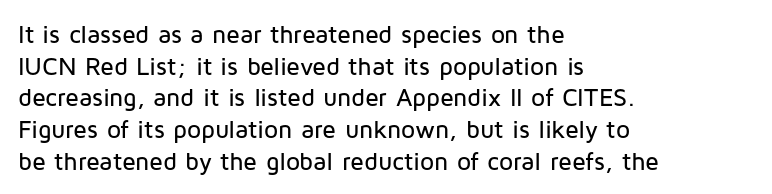
Q: Is the text italic (slanted)? A: No, it is upright.
Q: Is the text underlined? A: No.
Q: How is the paragraph aligned? A: Left-aligned.
Q: Is the spacing between letters normal or unusually wide? A: Normal.
Q: Is the spacing between lines tight, normal or loose? A: Normal.
